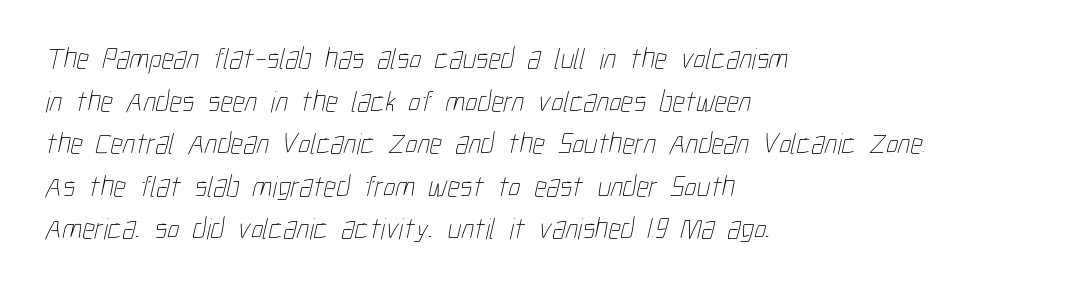
Q: Is the text bold? A: No.
Q: Is the text underlined? A: No.
Q: How is the paragraph aligned? A: Left-aligned.
Q: Is the spacing between letters normal or unusually wide? A: Normal.
Q: Is the spacing between lines tight, normal or loose? A: Normal.
Q: Width (condensed, normal, or wide)? A: Condensed.
Q: Stroke contrast? A: Low.
Q: x-height? A: Medium.
Q: Monospaced? A: No.
